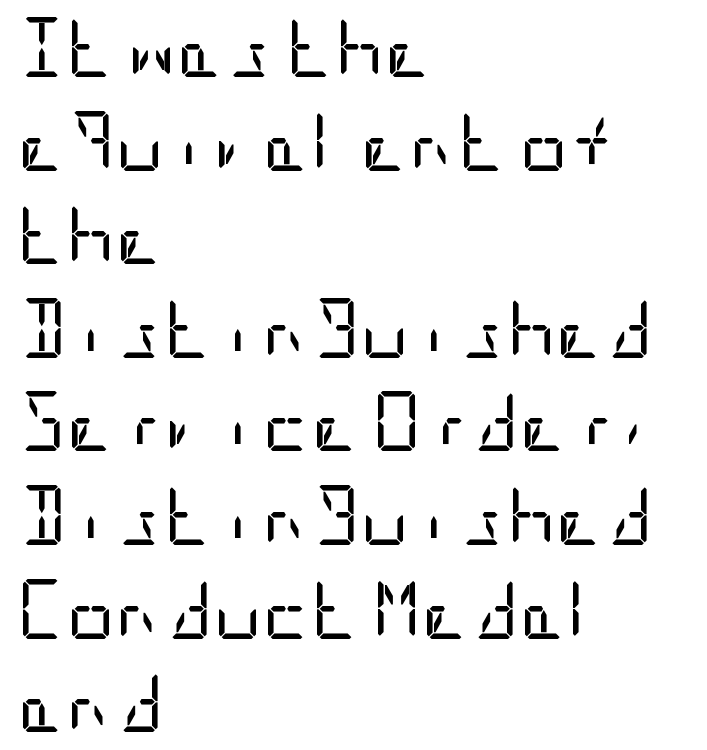
Q: Is the text bold? A: No.
Q: Is the text italic (slanted)? A: No, it is upright.
Q: Is the typeface a serif or a sans-serif typeface? A: Sans-serif.
Q: Is the text underlined? A: No.
Q: How is the paragraph aligned? A: Left-aligned.
Q: Is the spacing between letters normal or unusually wide? A: Normal.
Q: Is the spacing between lines tight, normal or loose? A: Normal.
Q: Width (condensed, normal, or wide)? A: Condensed.
Q: Stroke contrast? A: Low.
Q: x-height? A: Large.
